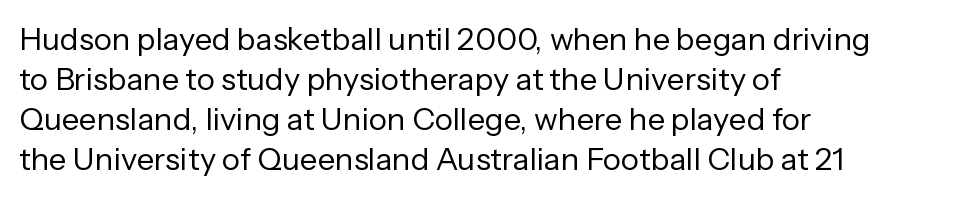
Q: Is the text bold? A: No.
Q: Is the text italic (slanted)? A: No, it is upright.
Q: Is the typeface a serif or a sans-serif typeface? A: Sans-serif.
Q: Is the text underlined? A: No.
Q: How is the paragraph aligned? A: Left-aligned.
Q: Is the spacing between letters normal or unusually wide? A: Normal.
Q: Is the spacing between lines tight, normal or loose? A: Normal.
Q: Width (condensed, normal, or wide)? A: Normal.
Q: Stroke contrast? A: Low.
Q: x-height? A: Medium.
Q: Monospaced? A: No.
